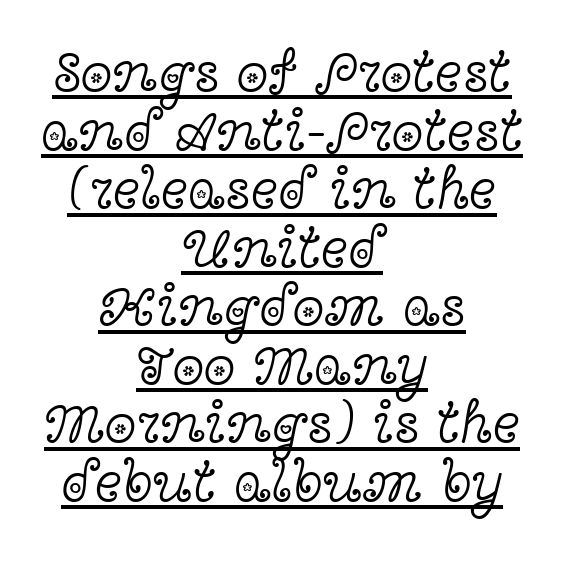
The image shows 58 px light, wide serif type, upright; set centered, tight line spacing (1.01x), normal letter spacing, underlined; a medium x-height.
